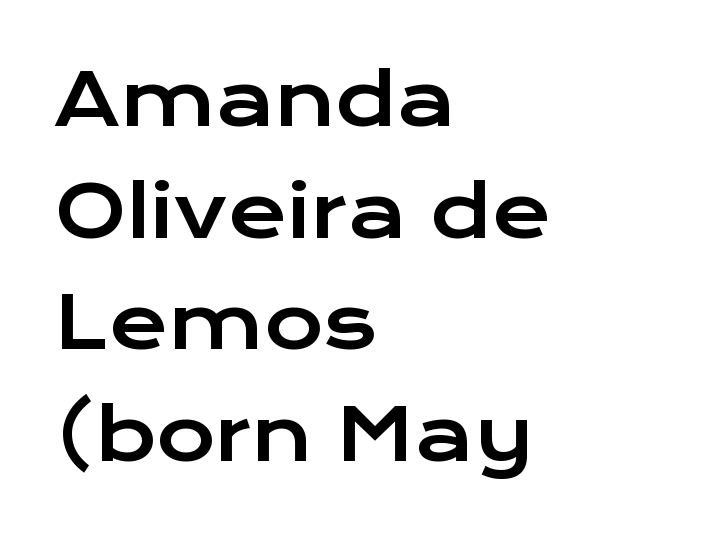
Q: Is the text italic (slanted)? A: No, it is upright.
Q: Is the typeface a serif or a sans-serif typeface? A: Sans-serif.
Q: Is the text underlined? A: No.
Q: How is the paragraph aligned? A: Left-aligned.
Q: Is the spacing between letters normal or unusually wide? A: Normal.
Q: Is the spacing between lines tight, normal or loose? A: Normal.
Q: Width (condensed, normal, or wide)? A: Wide.
Q: Stroke contrast? A: Low.
Q: x-height? A: Medium.
Q: Monospaced? A: No.
